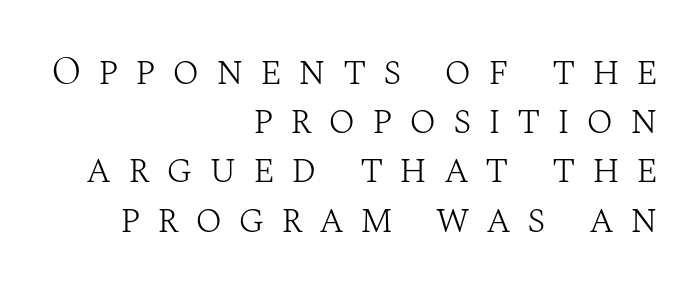
{"serif": "yes", "italic": "no", "bold": "no", "weight": "light", "width": "normal", "stroke_contrast": "medium", "x_height": "large", "monospaced": "no", "underline": "no", "align": "right", "line_spacing_ratio": 1.23, "letter_spacing": "wide", "letter_spacing_em": 0.41, "glyph_px": 40}
